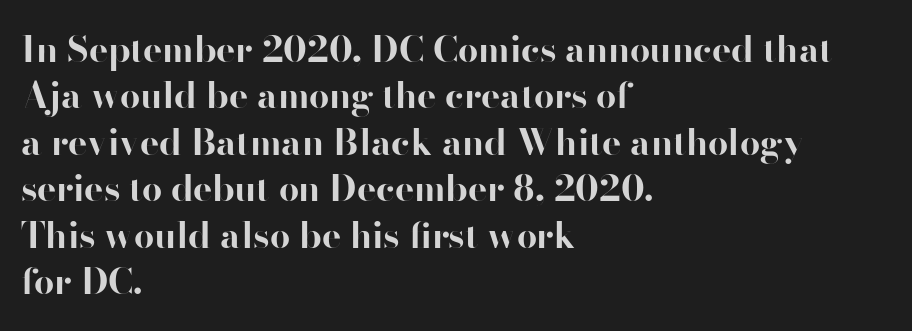
Q: Is the text bold? A: Yes.
Q: Is the text italic (slanted)? A: No, it is upright.
Q: Is the typeface a serif or a sans-serif typeface? A: Sans-serif.
Q: Is the text underlined? A: No.
Q: How is the paragraph aligned? A: Left-aligned.
Q: Is the spacing between letters normal or unusually wide? A: Normal.
Q: Is the spacing between lines tight, normal or loose? A: Normal.
Q: Width (condensed, normal, or wide)? A: Normal.
Q: Stroke contrast? A: High.
Q: x-height? A: Small.
Q: Monospaced? A: No.
